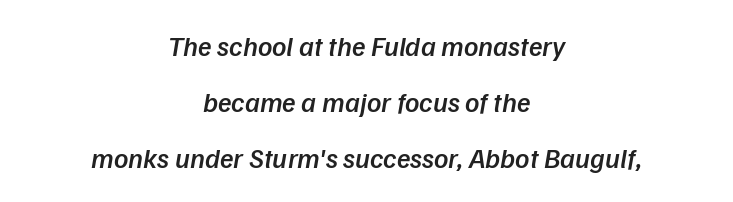
{"italic": "yes", "lean": "right", "slant_degrees": 9, "bold": "semi", "weight": "semibold", "width": "normal", "stroke_contrast": "low", "x_height": "medium", "monospaced": "no", "underline": "no", "align": "center", "line_spacing": "loose", "line_spacing_ratio": 2.0, "letter_spacing": "normal", "letter_spacing_em": 0.0, "glyph_px": 28}
